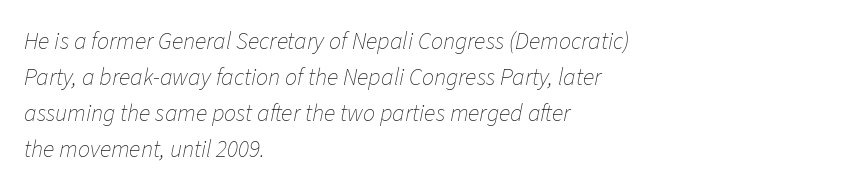
Q: Is the text bold? A: No.
Q: Is the text italic (slanted)? A: Yes, it leans right by about 11 degrees.
Q: Is the text underlined? A: No.
Q: How is the paragraph aligned? A: Left-aligned.
Q: Is the spacing between letters normal or unusually wide? A: Normal.
Q: Is the spacing between lines tight, normal or loose? A: Normal.
